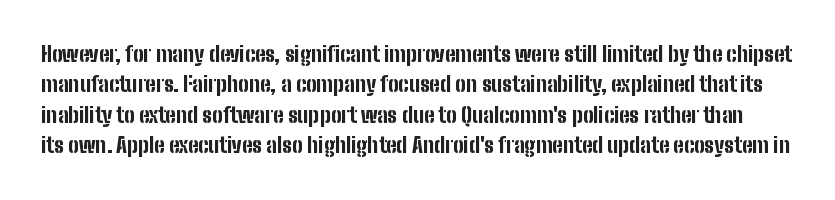
Strong, thick strokes mark this as bold type. Is there much room between lines? A standard amount, neither cramped nor airy. Descender tails drop into unmarked territory. This rendering leaves character spacing at its baseline value. Tall strokes in this sample are plumb rather than angled.
